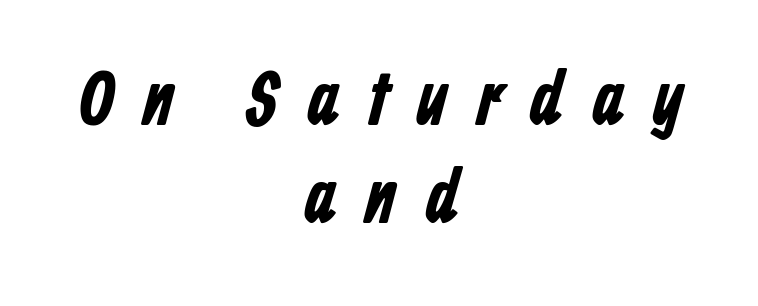
The image shows 77 px condensed sans-serif type; set centered, normal line spacing (1.27x), unusually wide letter spacing (+0.35 em), not underlined; low stroke contrast and a medium x-height.
